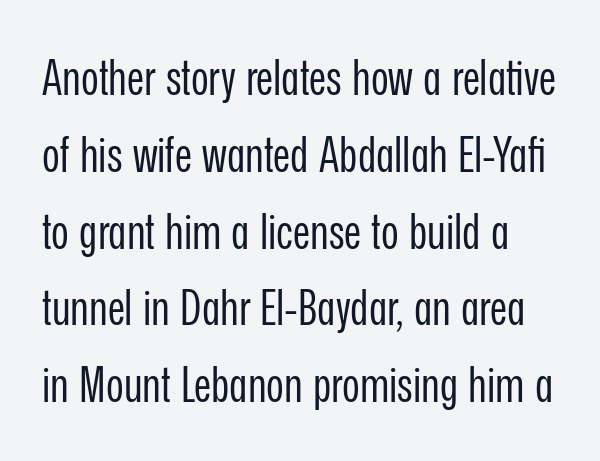
Q: Is the text bold? A: No.
Q: Is the text italic (slanted)? A: No, it is upright.
Q: Is the typeface a serif or a sans-serif typeface? A: Sans-serif.
Q: Is the text underlined? A: No.
Q: Is the spacing between letters normal or unusually wide? A: Normal.
Q: Is the spacing between lines tight, normal or loose? A: Normal.
Q: Width (condensed, normal, or wide)? A: Condensed.
Q: Stroke contrast? A: Low.
Q: x-height? A: Medium.
Q: Monospaced? A: No.
